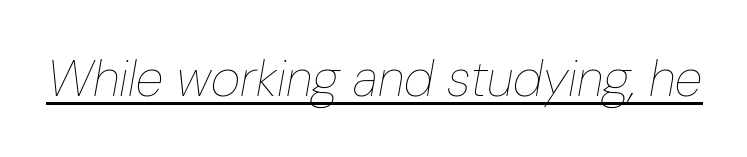
{"italic": "yes", "lean": "right", "slant_degrees": 10, "bold": "no", "weight": "thin", "width": "condensed", "stroke_contrast": "low", "x_height": "medium", "monospaced": "no", "underline": "yes", "letter_spacing": "normal", "letter_spacing_em": 0.0, "glyph_px": 51}
